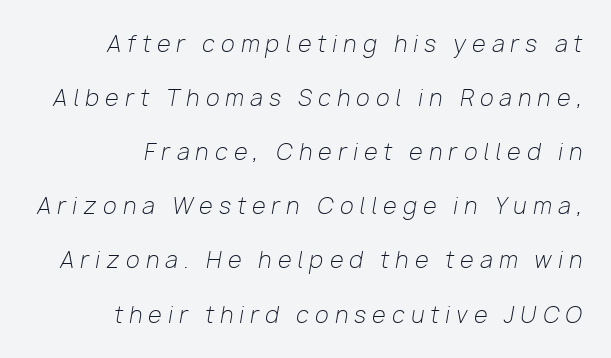
The image shows 22 px text type, italic (leaning right); set right-aligned, loose line spacing (2.46x), unusually wide letter spacing (+0.29 em), not underlined.
